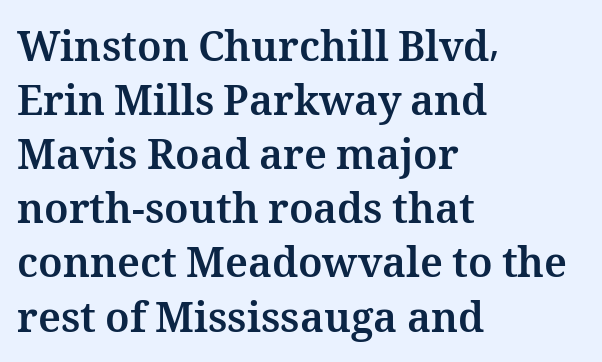
The image shows 41 px bold type, upright; set left-aligned, normal line spacing (1.32x), normal letter spacing, not underlined; medium stroke contrast and a medium x-height.
